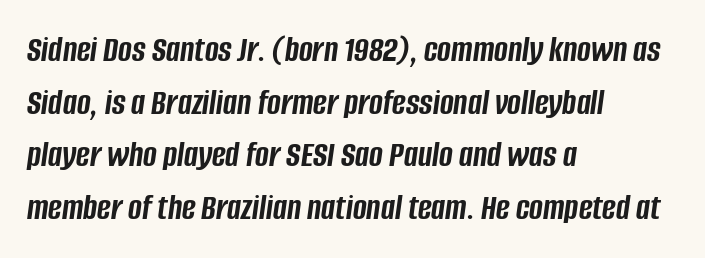
Q: Is the text bold? A: Yes.
Q: Is the text italic (slanted)? A: Yes, it leans right by about 8 degrees.
Q: Is the text underlined? A: No.
Q: How is the paragraph aligned? A: Left-aligned.
Q: Is the spacing between letters normal or unusually wide? A: Normal.
Q: Is the spacing between lines tight, normal or loose? A: Normal.
Q: Width (condensed, normal, or wide)? A: Condensed.
Q: Stroke contrast? A: Low.
Q: x-height? A: Large.
Q: Monospaced? A: No.
